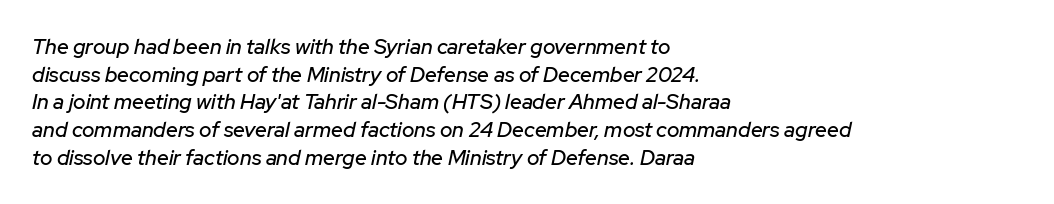
The image shows 21 px text type, italic (leaning right); set left-aligned, normal line spacing (1.32x), normal letter spacing, not underlined.
